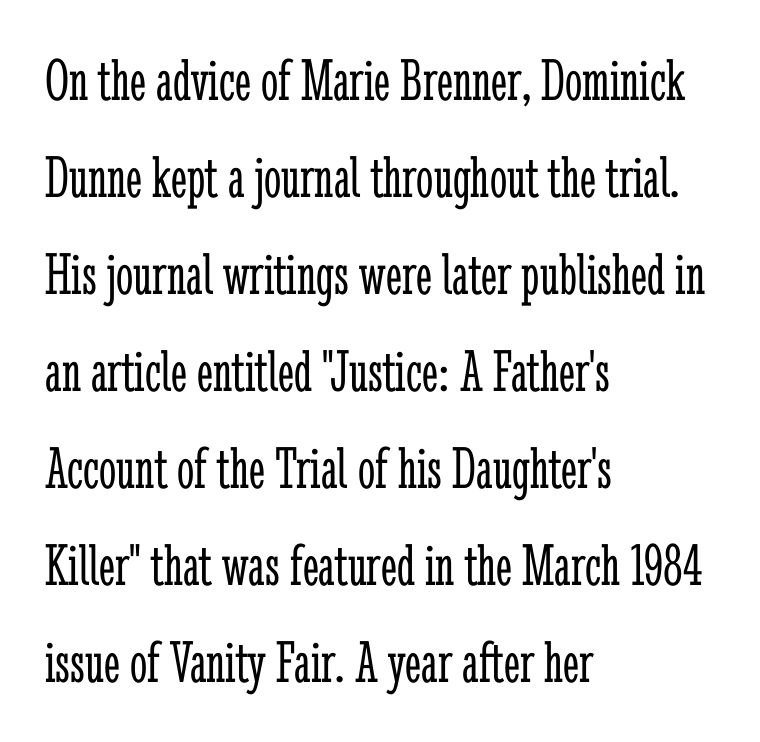
The image shows 61 px light, condensed serif type, upright; set left-aligned, normal line spacing (1.59x), normal letter spacing, not underlined; low stroke contrast and a medium x-height.
